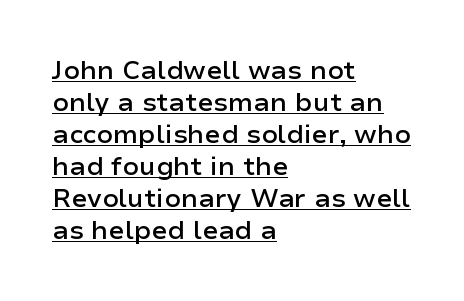
Notice how the stems are strictly vertical — no italics here. Glyph-to-glyph distance matches everyday printed text. Like a heading marked for emphasis, these lines bear an underscore. The rendering uses a semibold face; strokes are thickened but not to full bold. All the whitespace from short lines collects on the right.
